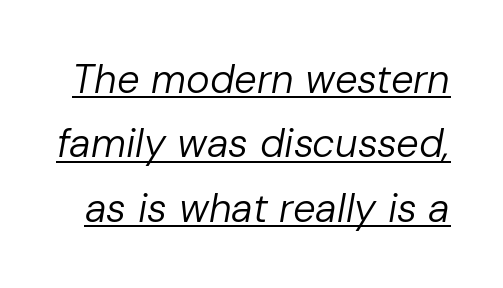
The rendering uses natural spacing where letterforms have individual widths. The lettering is marked with a stroke running underneath it. Nobody touched the tracking dial on this one. The lettering tilts uniformly, giving the passage an italic look. Regular leading.
